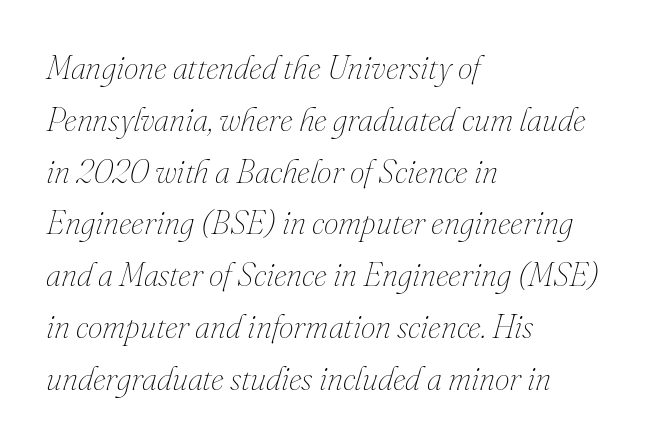
Q: Is the text bold? A: No.
Q: Is the text italic (slanted)? A: Yes, it leans right by about 16 degrees.
Q: Is the text underlined? A: No.
Q: How is the paragraph aligned? A: Left-aligned.
Q: Is the spacing between letters normal or unusually wide? A: Normal.
Q: Is the spacing between lines tight, normal or loose? A: Normal.
Q: Width (condensed, normal, or wide)? A: Normal.
Q: Stroke contrast? A: Medium.
Q: x-height? A: Small.
Q: Monospaced? A: No.
